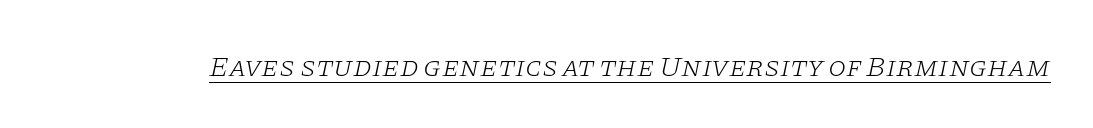
Q: Is the text bold? A: No.
Q: Is the text italic (slanted)? A: Yes, it leans right by about 11 degrees.
Q: Is the typeface a serif or a sans-serif typeface? A: Serif.
Q: Is the text underlined? A: Yes.
Q: Is the spacing between letters normal or unusually wide? A: Normal.
Q: Width (condensed, normal, or wide)? A: Wide.
Q: Stroke contrast? A: Low.
Q: x-height? A: Large.
Q: Monospaced? A: No.
